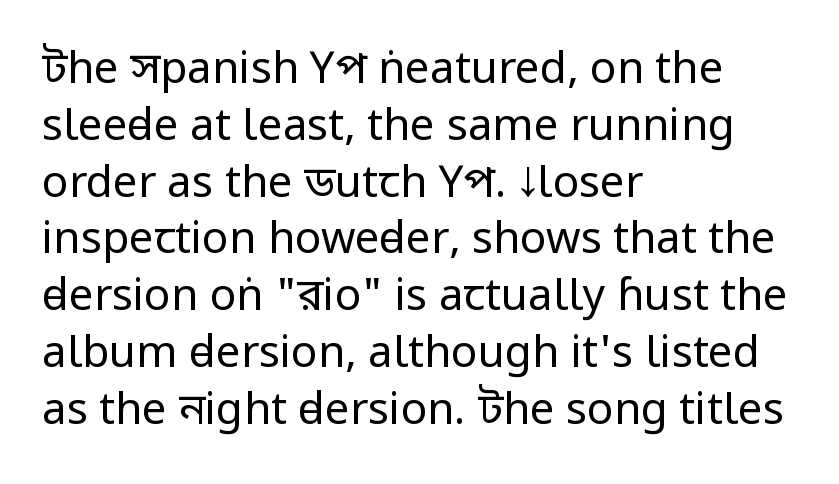
Q: Is the text bold? A: No.
Q: Is the text italic (slanted)? A: No, it is upright.
Q: Is the typeface a serif or a sans-serif typeface? A: Sans-serif.
Q: Is the text underlined? A: No.
Q: How is the paragraph aligned? A: Left-aligned.
Q: Is the spacing between letters normal or unusually wide? A: Normal.
Q: Is the spacing between lines tight, normal or loose? A: Normal.
Q: Width (condensed, normal, or wide)? A: Condensed.
Q: Stroke contrast? A: Low.
Q: x-height? A: Large.
Q: Monospaced? A: No.
